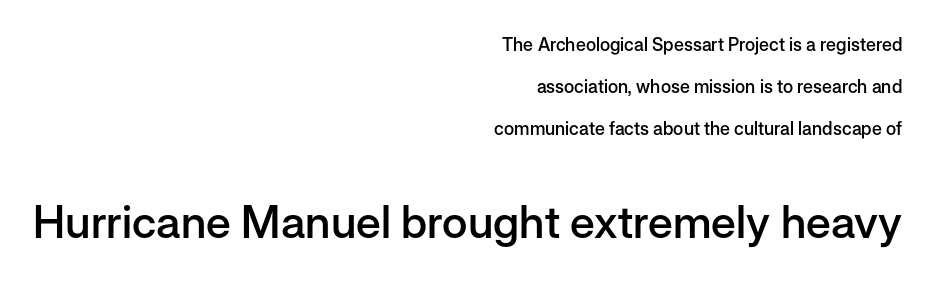
The image shows 45 px semibold sans-serif type, upright; set right-aligned, loose line spacing (2.32x), normal letter spacing, not underlined; the second (bottom) block is 2.5x larger; low stroke contrast and a medium x-height.
